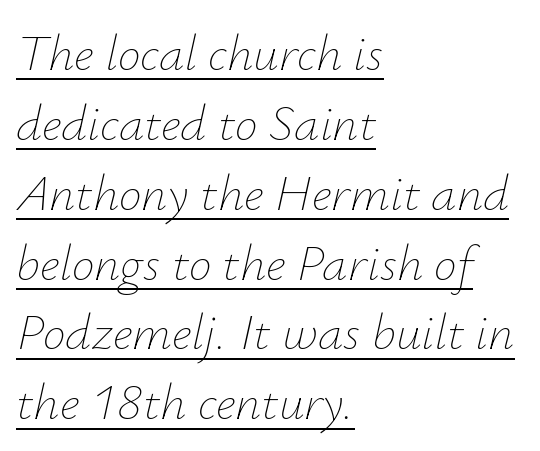
The image shows 51 px thin type, italic (leaning right); set left-aligned, normal line spacing (1.37x), normal letter spacing, underlined; low stroke contrast and a small x-height.
